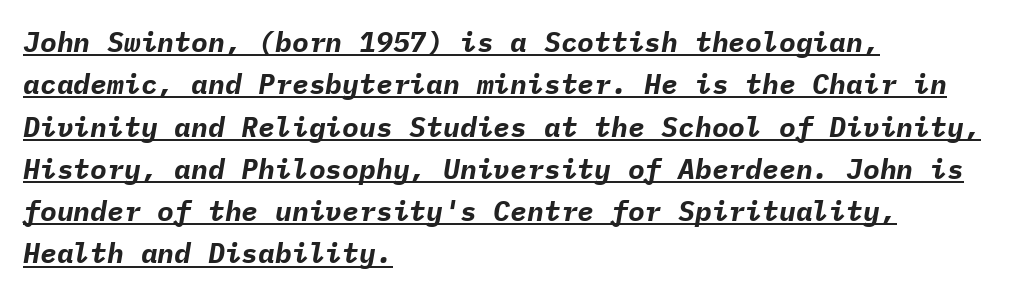
The image shows 28 px bold type, italic (leaning right), monospaced; set left-aligned, normal line spacing (1.51x), normal letter spacing, underlined; low stroke contrast and a medium x-height.
